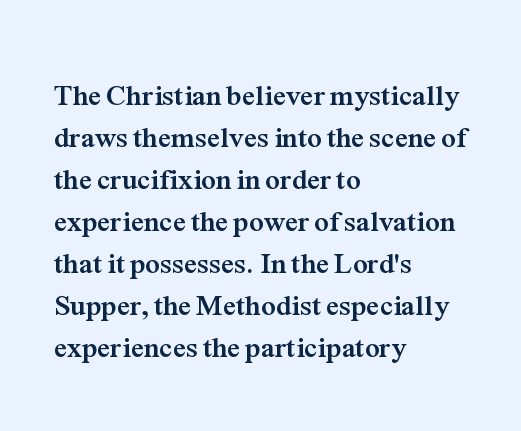
Underlining? Definitely not there. Are there feet on the stems? There are — it's a serif. Spacing between characters is what you'd get straight out of the box. Spacing verdict: proportional, widths tailored to each character.
